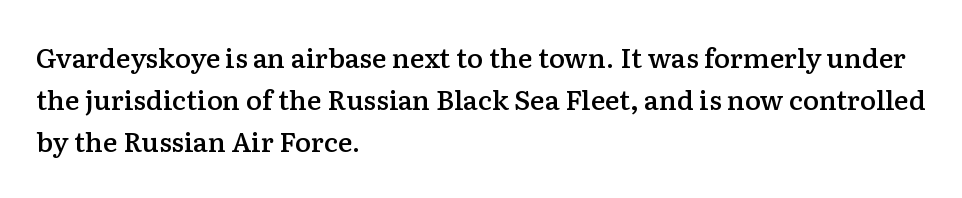
{"italic": "no", "bold": "semi", "underline": "no", "align": "left", "line_spacing": "normal", "line_spacing_ratio": 1.56, "letter_spacing": "normal", "letter_spacing_em": 0.0, "glyph_px": 27}
